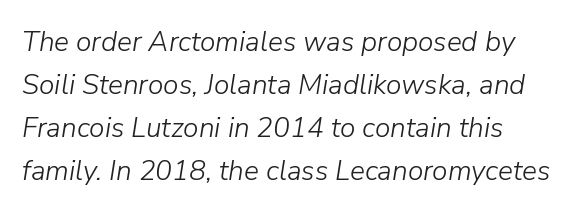
The passage is arranged the way most books set body copy — flush left. In terms of leading, this rendering sits right in the middle. The strip under each line holds only bare page. Is the type slanted? Yes — the strokes lean at a clear angle.
